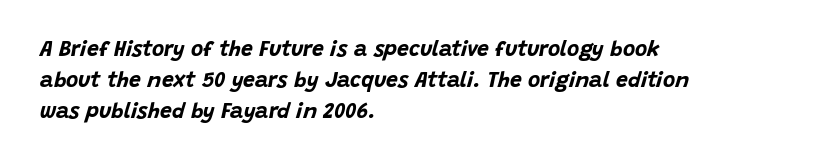
This rendering uses left alignment, leaving the right contour irregular. The specimen omits any rule beneath the text block's lines. Inter-character spacing is left at the font's built-in metrics. Students, observe: this is what conventionally led text looks like.
